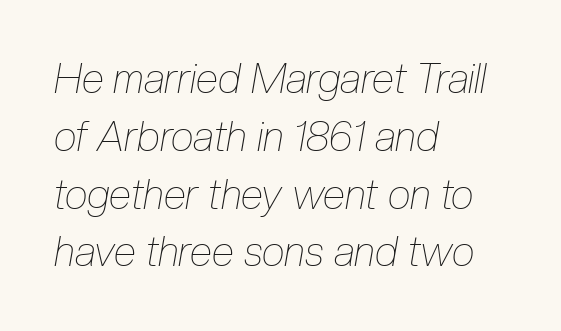
Q: Is the text bold? A: No.
Q: Is the text italic (slanted)? A: Yes, it leans right by about 10 degrees.
Q: Is the text underlined? A: No.
Q: How is the paragraph aligned? A: Left-aligned.
Q: Is the spacing between letters normal or unusually wide? A: Normal.
Q: Is the spacing between lines tight, normal or loose? A: Normal.
Q: Width (condensed, normal, or wide)? A: Condensed.
Q: Stroke contrast? A: Low.
Q: x-height? A: Medium.
Q: Monospaced? A: No.
